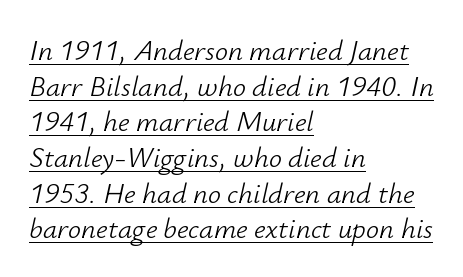
{"italic": "yes", "lean": "right", "slant_degrees": 12, "bold": "no", "weight": "light", "width": "normal", "stroke_contrast": "low", "x_height": "small", "monospaced": "no", "underline": "yes", "align": "left", "line_spacing_ratio": 1.23, "letter_spacing": "normal", "letter_spacing_em": 0.0, "glyph_px": 29}
